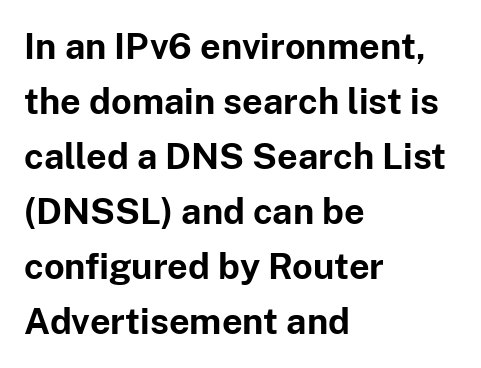
The image shows 36 px bold sans-serif type, upright; set left-aligned, normal line spacing (1.53x), normal letter spacing, not underlined; low stroke contrast and a medium x-height.
